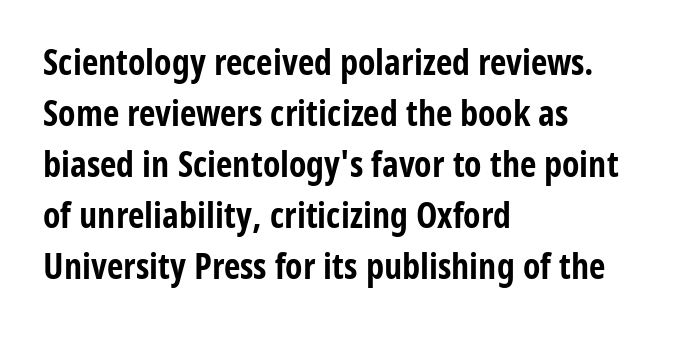
Q: Is the text bold? A: Yes.
Q: Is the text italic (slanted)? A: No, it is upright.
Q: Is the typeface a serif or a sans-serif typeface? A: Sans-serif.
Q: Is the text underlined? A: No.
Q: How is the paragraph aligned? A: Left-aligned.
Q: Is the spacing between letters normal or unusually wide? A: Normal.
Q: Is the spacing between lines tight, normal or loose? A: Normal.
Q: Width (condensed, normal, or wide)? A: Condensed.
Q: Stroke contrast? A: Low.
Q: x-height? A: Medium.
Q: Monospaced? A: No.
